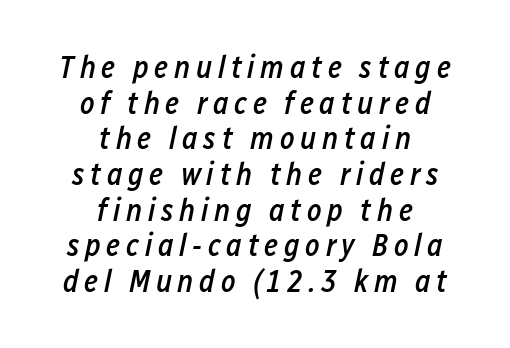
Q: Is the text bold? A: Semi-bold.
Q: Is the text italic (slanted)? A: Yes, it leans right by about 12 degrees.
Q: Is the text underlined? A: No.
Q: How is the paragraph aligned? A: Centered.
Q: Is the spacing between lines tight, normal or loose? A: Tight.
Q: Width (condensed, normal, or wide)? A: Condensed.
Q: Stroke contrast? A: Low.
Q: x-height? A: Medium.
Q: Monospaced? A: No.
